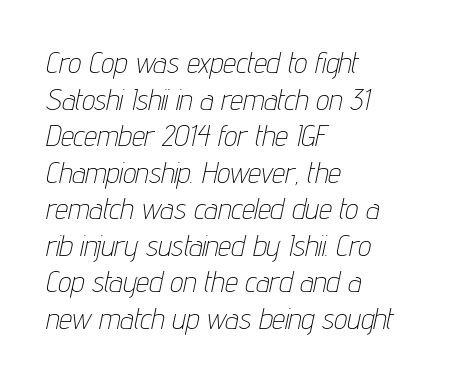
The image shows 29 px thin, condensed type, italic (leaning right); set left-aligned, normal line spacing (1.26x), normal letter spacing, not underlined; low stroke contrast and a medium x-height.
